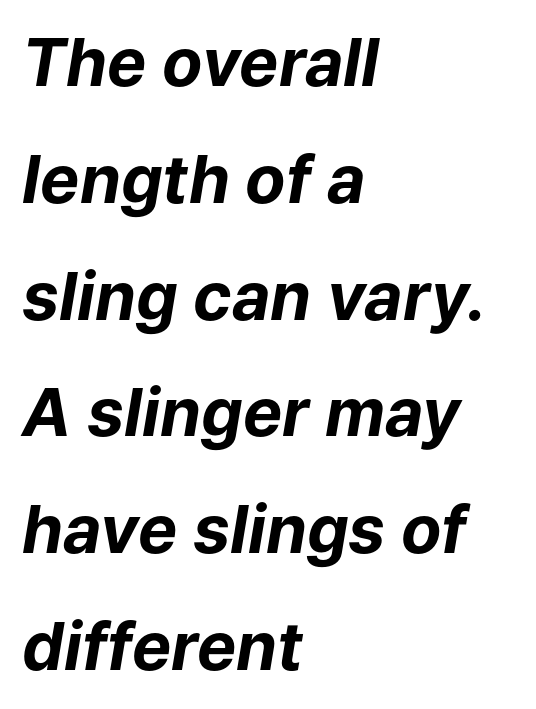
The glyphs look as if they've been sheared to an angle. Letters rest on an invisible, unmarked baseline. These lines are set flush left with a ragged right edge. A typesetter would call this proportional, since set widths differ per character.
